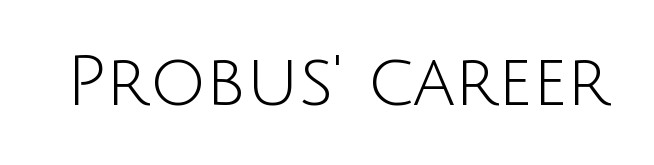
{"serif": "no", "italic": "no", "bold": "no", "weight": "light", "width": "normal", "stroke_contrast": "low", "x_height": "large", "monospaced": "no", "underline": "no", "letter_spacing": "normal", "letter_spacing_em": 0.0, "glyph_px": 70}
